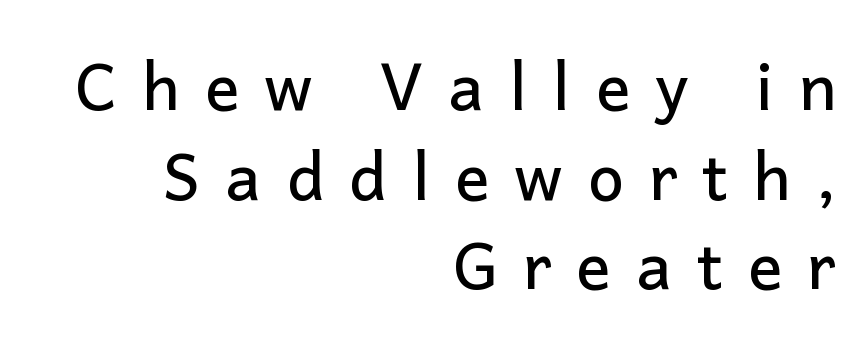
The image shows 64 px sans-serif type, upright; set right-aligned, normal line spacing (1.4x), unusually wide letter spacing (+0.39 em), not underlined; low stroke contrast and a medium x-height.
